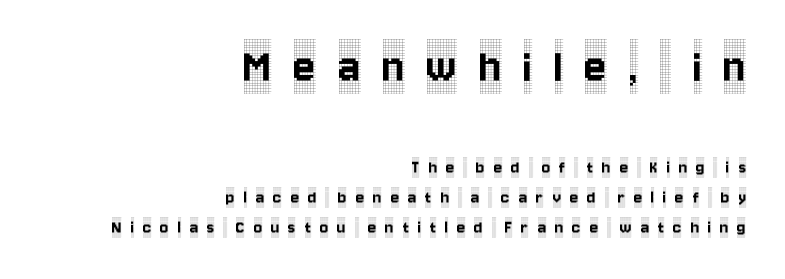
Q: Is the text italic (slanted)? A: No, it is upright.
Q: Is the typeface a serif or a sans-serif typeface? A: Serif.
Q: Is the text underlined? A: No.
Q: How is the paragraph aligned? A: Right-aligned.
Q: Is the spacing between letters normal or unusually wide? A: Unusually wide.
Q: Is the spacing between lines tight, normal or loose? A: Normal.
Q: Which block of text is set in a larger size, the first (top) or the second (bottom)? A: The first (top) one.
Q: Width (condensed, normal, or wide)? A: Condensed.
Q: x-height? A: Large.
Q: Monospaced? A: No.
